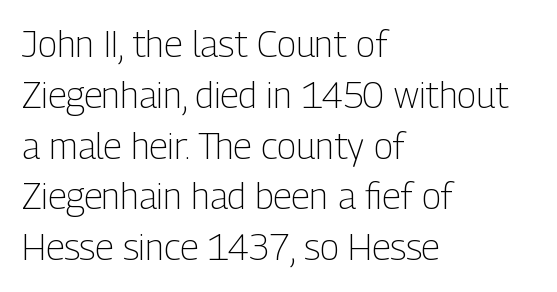
The image shows 36 px light, condensed sans-serif type, upright; set left-aligned, normal line spacing (1.41x), normal letter spacing, not underlined; low stroke contrast and a medium x-height.
